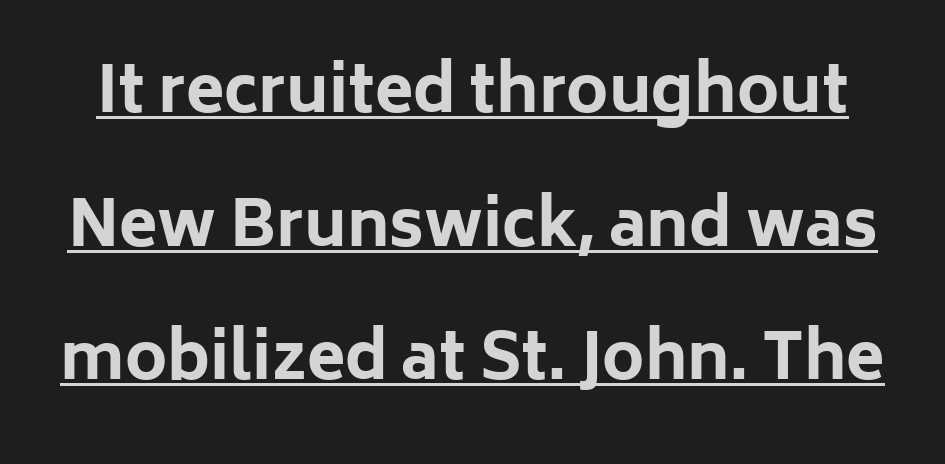
Q: Is the text bold? A: Yes.
Q: Is the text italic (slanted)? A: No, it is upright.
Q: Is the typeface a serif or a sans-serif typeface? A: Sans-serif.
Q: Is the text underlined? A: Yes.
Q: Is the spacing between letters normal or unusually wide? A: Normal.
Q: Is the spacing between lines tight, normal or loose? A: Loose.
Q: Width (condensed, normal, or wide)? A: Normal.
Q: Stroke contrast? A: Low.
Q: x-height? A: Medium.
Q: Monospaced? A: No.
